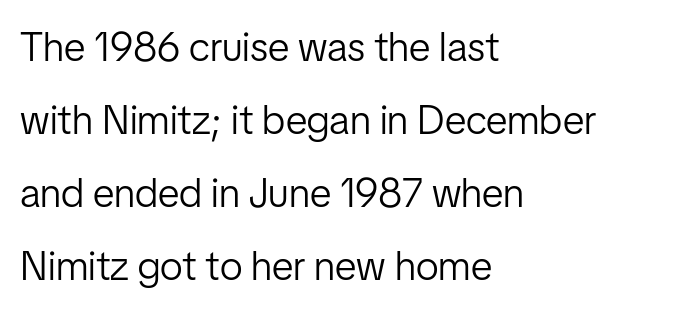
The image shows 41 px light, condensed sans-serif type, upright; set left-aligned, line spacing 1.78x, normal letter spacing, not underlined; low stroke contrast and a medium x-height.
